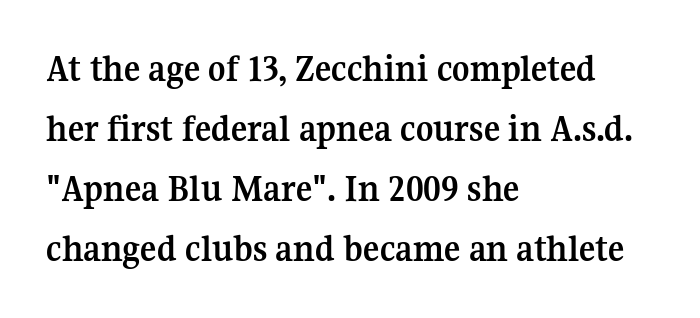
Q: Is the text bold? A: Yes.
Q: Is the text italic (slanted)? A: No, it is upright.
Q: Is the typeface a serif or a sans-serif typeface? A: Serif.
Q: Is the text underlined? A: No.
Q: How is the paragraph aligned? A: Left-aligned.
Q: Is the spacing between letters normal or unusually wide? A: Normal.
Q: Is the spacing between lines tight, normal or loose? A: Normal.
Q: Width (condensed, normal, or wide)? A: Normal.
Q: Stroke contrast? A: Medium.
Q: x-height? A: Medium.
Q: Monospaced? A: No.
